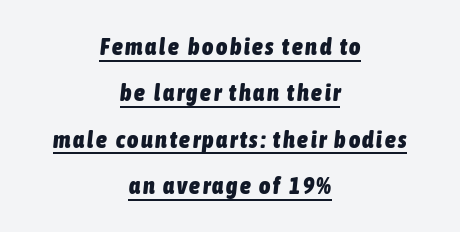
{"italic": "yes", "lean": "right", "slant_degrees": 6, "bold": "yes", "underline": "yes", "align": "center", "line_spacing": "loose", "line_spacing_ratio": 1.93, "glyph_px": 24}
